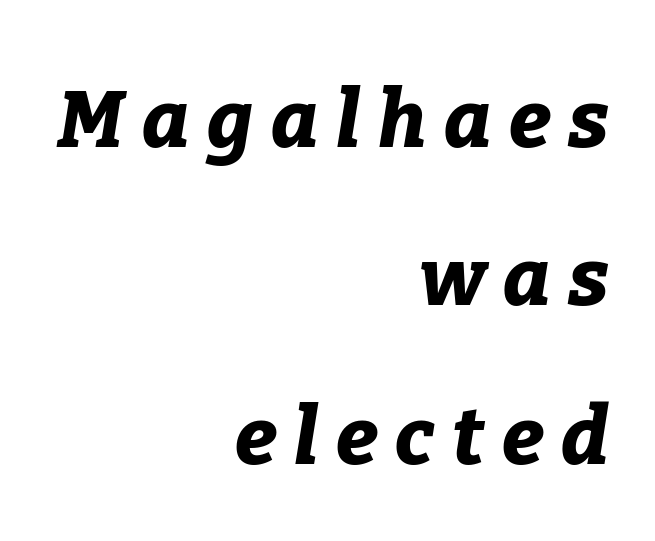
Q: Is the text bold? A: Yes.
Q: Is the text italic (slanted)? A: Yes, it leans right by about 9 degrees.
Q: Is the text underlined? A: No.
Q: How is the paragraph aligned? A: Right-aligned.
Q: Is the spacing between letters normal or unusually wide? A: Unusually wide.
Q: Is the spacing between lines tight, normal or loose? A: Loose.
Q: Width (condensed, normal, or wide)? A: Normal.
Q: Stroke contrast? A: Low.
Q: x-height? A: Medium.
Q: Monospaced? A: No.
